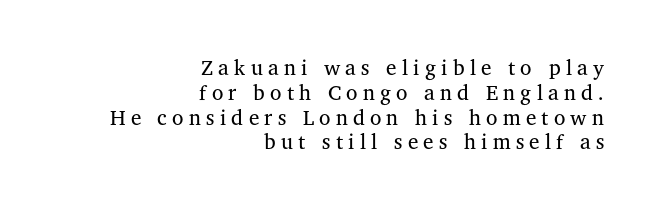
The image shows 21 px text type, upright; set right-aligned, line spacing 1.18x, unusually wide letter spacing (+0.25 em), not underlined.
